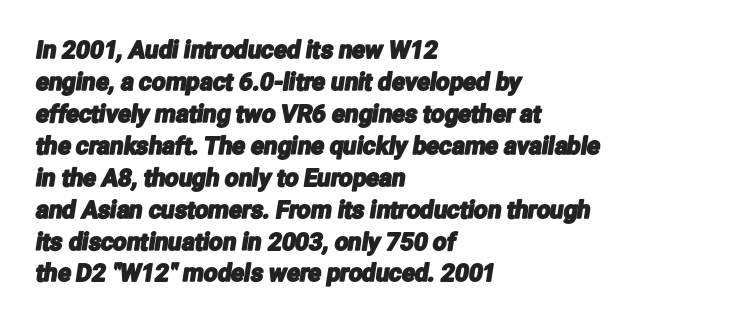
The image shows 24 px text type; set left-aligned, normal line spacing (1.33x), normal letter spacing, not underlined.
